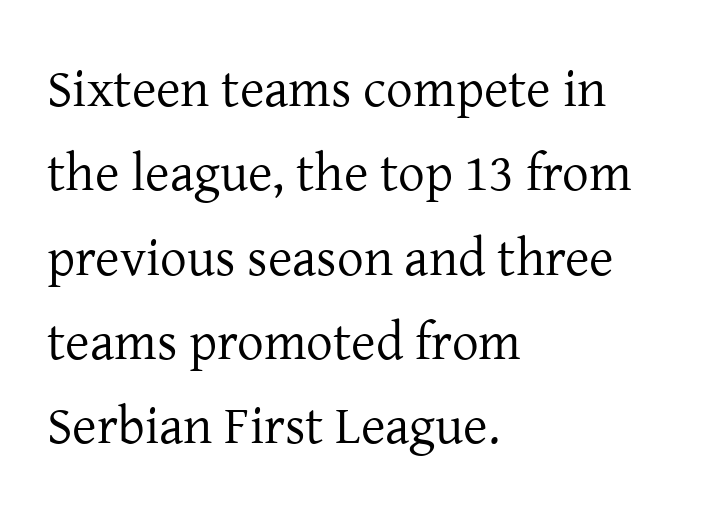
Beneath every word, the page is bare. I'd call this a serif setting — the letters wear small feet. Think of a printed novel: that variable character pitch is what you see here. No letter is thick-stroked: the sample isn't bold.
